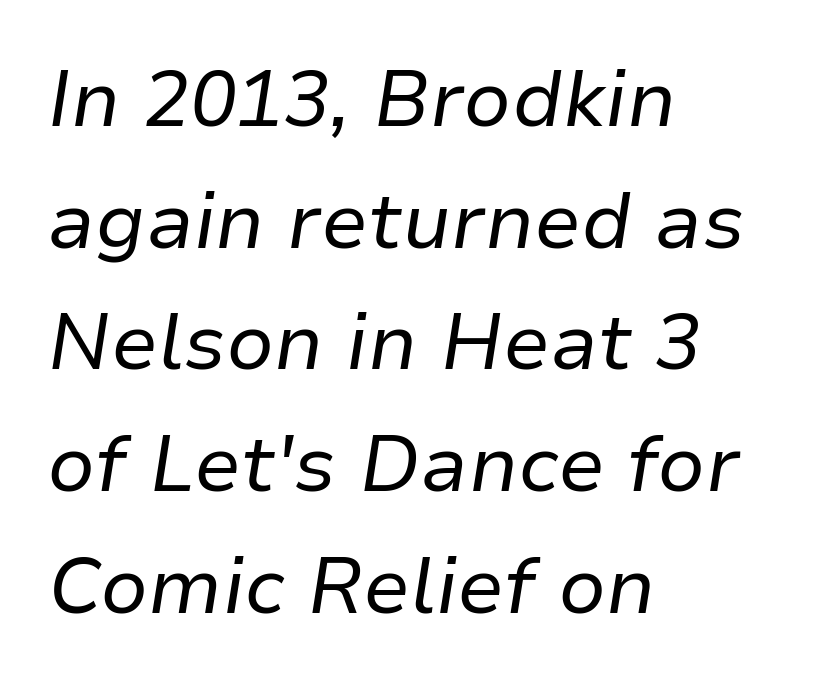
{"italic": "yes", "lean": "right", "slant_degrees": 9, "bold": "no", "weight": "regular", "width": "normal", "stroke_contrast": "low", "x_height": "medium", "monospaced": "no", "underline": "no", "align": "left", "line_spacing": "normal", "line_spacing_ratio": 1.56, "letter_spacing": "normal", "letter_spacing_em": 0.0, "glyph_px": 78}
